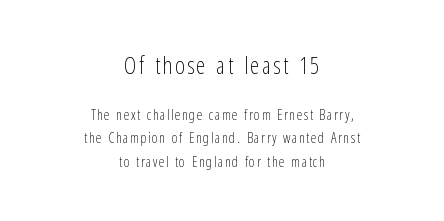
The image shows 23 px text type, upright; set centered, normal line spacing (1.65x), not underlined; the first (top) block is 1.64x larger.
